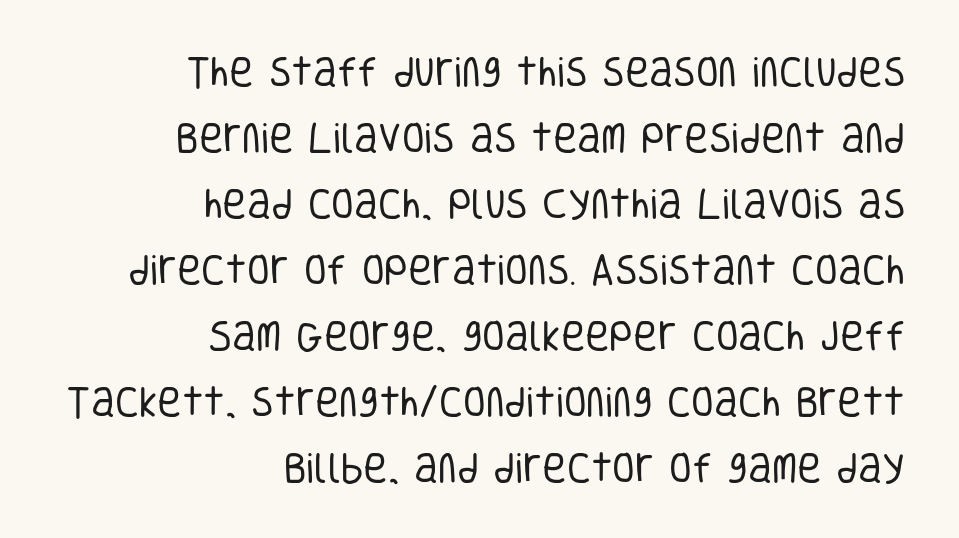
The image shows 33 px regular-weight, condensed sans-serif type, upright; set right-aligned, loose line spacing (2.0x), normal letter spacing, not underlined; low stroke contrast and a large x-height.
